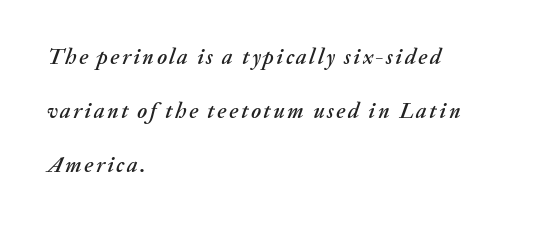
The image shows 22 px text type, italic (leaning right); set left-aligned, loose line spacing (2.45x), not underlined.
